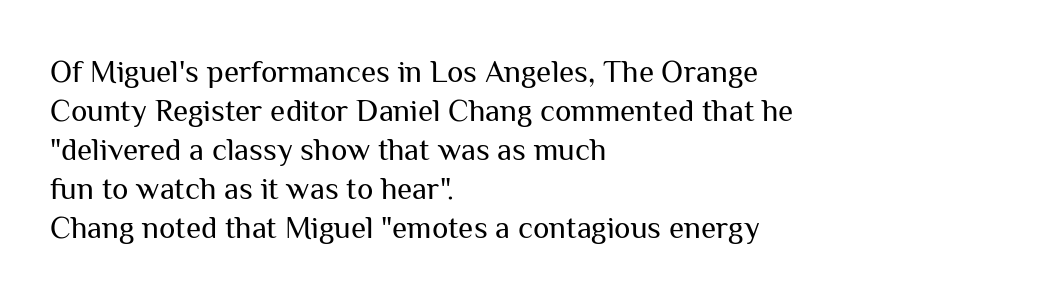
Q: Is the text bold? A: No.
Q: Is the text italic (slanted)? A: No, it is upright.
Q: Is the typeface a serif or a sans-serif typeface? A: Sans-serif.
Q: Is the text underlined? A: No.
Q: How is the paragraph aligned? A: Left-aligned.
Q: Is the spacing between letters normal or unusually wide? A: Normal.
Q: Is the spacing between lines tight, normal or loose? A: Normal.
Q: Width (condensed, normal, or wide)? A: Normal.
Q: Stroke contrast? A: Medium.
Q: x-height? A: Medium.
Q: Monospaced? A: No.
